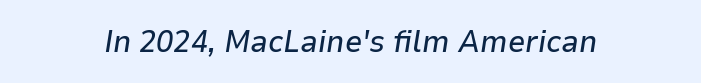
Yep, that's italic — everything's leaning. Line starts and ends both wander, symmetrically. Looks like regular typesetting: each glyph gets only the width it needs. The space directly below the letters is spotless. Tracking here is standard; glyphs follow each other at the usual distance.
